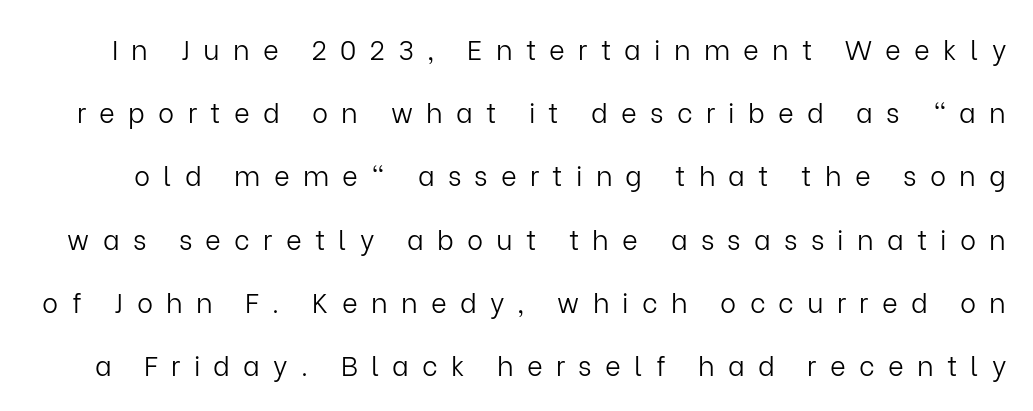
Q: Is the text bold? A: No.
Q: Is the text italic (slanted)? A: No, it is upright.
Q: Is the text underlined? A: No.
Q: Is the spacing between letters normal or unusually wide? A: Unusually wide.
Q: Is the spacing between lines tight, normal or loose? A: Loose.
